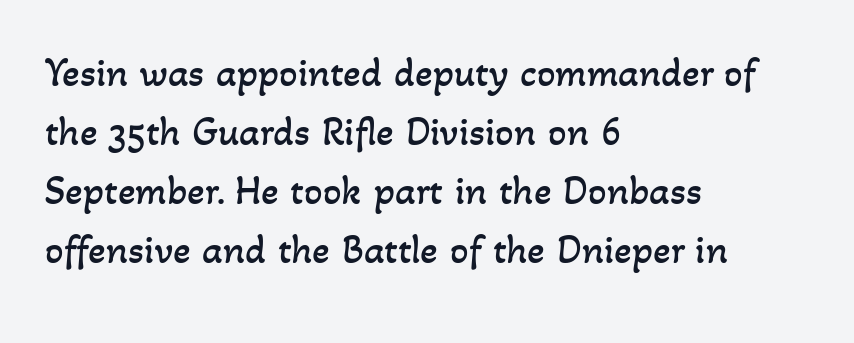
Q: Is the text bold? A: No.
Q: Is the text underlined? A: No.
Q: How is the paragraph aligned? A: Left-aligned.
Q: Is the spacing between letters normal or unusually wide? A: Normal.
Q: Is the spacing between lines tight, normal or loose? A: Normal.
Q: Width (condensed, normal, or wide)? A: Normal.
Q: Stroke contrast? A: Low.
Q: x-height? A: Small.
Q: Monospaced? A: No.
